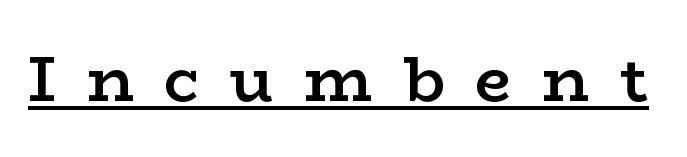
{"serif": "yes", "italic": "no", "bold": "semi", "weight": "semibold", "width": "wide", "stroke_contrast": "low", "x_height": "medium", "monospaced": "no", "underline": "yes", "letter_spacing": "wide", "letter_spacing_em": 0.48, "glyph_px": 64}
